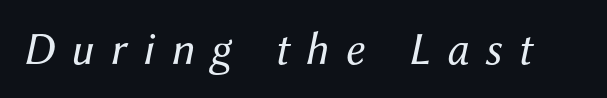
Honestly, there is no underline to notice here at all. Bold? No — there's no thickening of the strokes. Looks like regular typesetting: each glyph gets only the width it needs. This sample uses expanded letter spacing, leaving extra air between glyphs. There's an unmistakable incline to the writing here.
